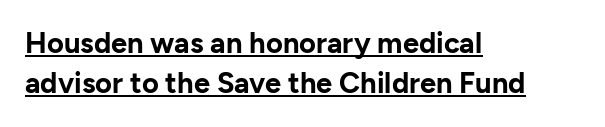
Q: Is the text bold? A: Yes.
Q: Is the text italic (slanted)? A: No, it is upright.
Q: Is the typeface a serif or a sans-serif typeface? A: Sans-serif.
Q: Is the text underlined? A: Yes.
Q: How is the paragraph aligned? A: Left-aligned.
Q: Is the spacing between letters normal or unusually wide? A: Normal.
Q: Is the spacing between lines tight, normal or loose? A: Normal.
Q: Width (condensed, normal, or wide)? A: Normal.
Q: Stroke contrast? A: Low.
Q: x-height? A: Medium.
Q: Monospaced? A: No.
